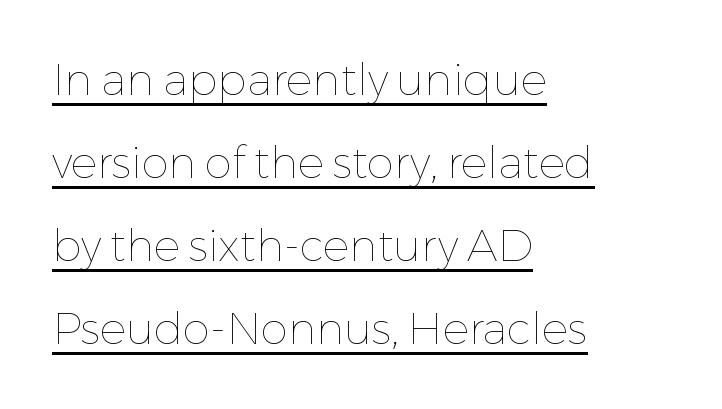
In terms of letterspacing, this is plain default setting. Horizontally, the lines are justified to the leading edge only. These lines were composed using upright roman letters. Spacing verdict: proportional, widths tailored to each character. The words here are underlined. Heft: none added — not bold.
